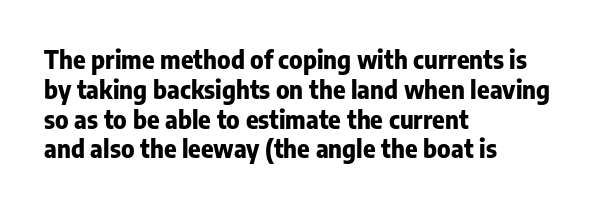
The image shows 24 px bold type, upright; set left-aligned, line spacing 1.24x, normal letter spacing, not underlined.
